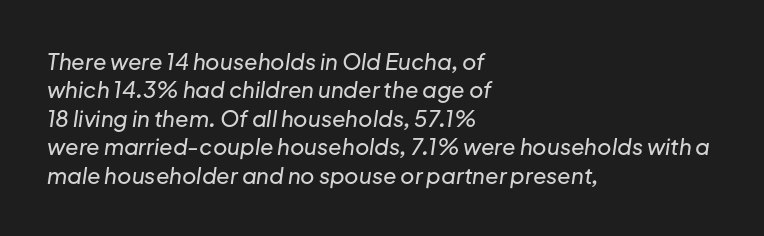
Q: Is the text italic (slanted)? A: Yes, it leans right by about 8 degrees.
Q: Is the text underlined? A: No.
Q: How is the paragraph aligned? A: Left-aligned.
Q: Is the spacing between letters normal or unusually wide? A: Normal.
Q: Is the spacing between lines tight, normal or loose? A: Normal.
